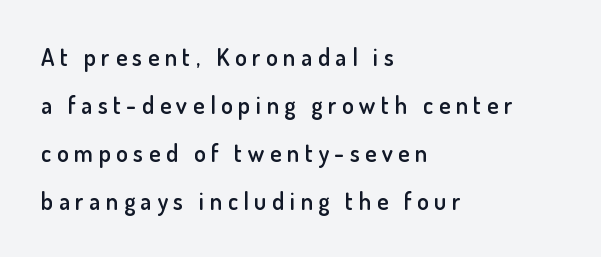
Q: Is the text bold? A: Semi-bold.
Q: Is the text italic (slanted)? A: No, it is upright.
Q: Is the text underlined? A: No.
Q: How is the paragraph aligned? A: Left-aligned.
Q: Is the spacing between letters normal or unusually wide? A: Unusually wide.
Q: Is the spacing between lines tight, normal or loose? A: Loose.
